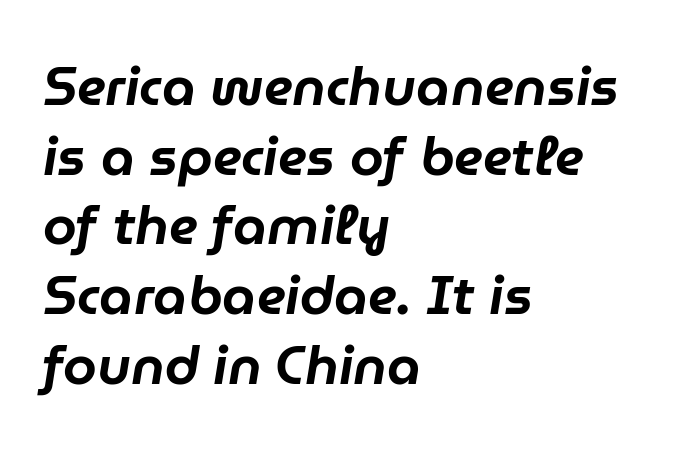
The baseline area is clear. Here the glyphs are tracked normally, forming tight word shapes. The letters advance in unequal steps, a hallmark of proportional type. Typeset ragged right — the left edge is the straight one. The space between consecutive lines is moderate. This sample uses an oblique cut, with every glyph tilted off the vertical.
